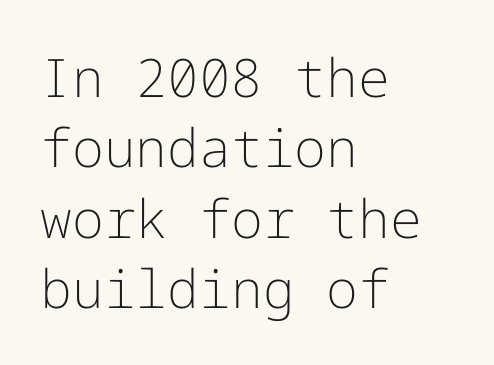
Q: Is the text bold? A: No.
Q: Is the text italic (slanted)? A: No, it is upright.
Q: Is the typeface a serif or a sans-serif typeface? A: Sans-serif.
Q: Is the text underlined? A: No.
Q: How is the paragraph aligned? A: Left-aligned.
Q: Is the spacing between letters normal or unusually wide? A: Normal.
Q: Is the spacing between lines tight, normal or loose? A: Normal.
Q: Width (condensed, normal, or wide)? A: Normal.
Q: Stroke contrast? A: Low.
Q: x-height? A: Medium.
